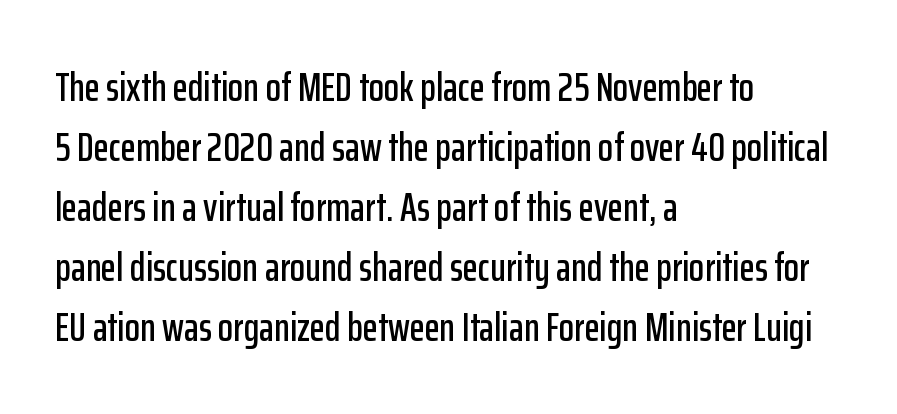
The image shows 40 px condensed sans-serif type, upright; set left-aligned, normal line spacing (1.5x), normal letter spacing, not underlined; low stroke contrast and a medium x-height.
